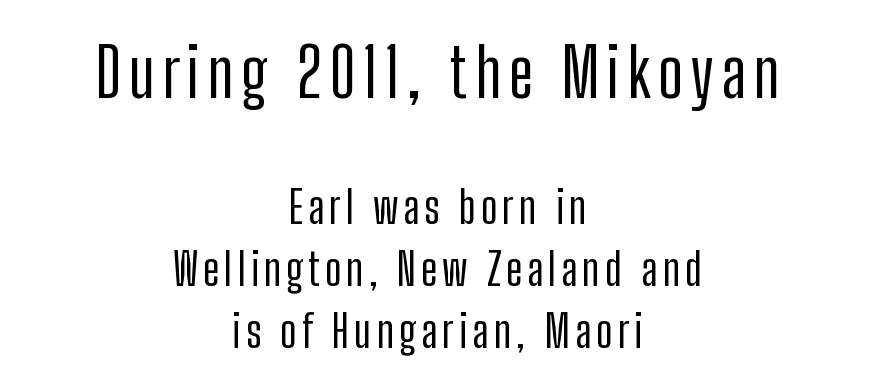
The glyphs are unaccompanied by any horizontal stroke below them. Proportional: the letters do not fall into vertical columns. Line spacing here is normal. Character size in the leading block exceeds that of the trailing block.
